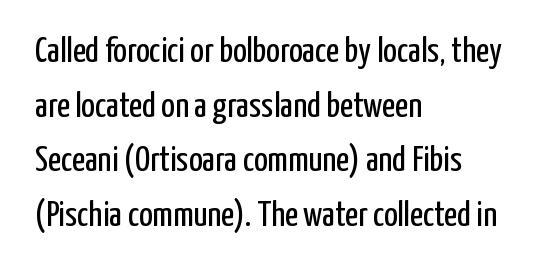
Q: Is the text bold? A: No.
Q: Is the text italic (slanted)? A: No, it is upright.
Q: Is the typeface a serif or a sans-serif typeface? A: Sans-serif.
Q: Is the text underlined? A: No.
Q: How is the paragraph aligned? A: Left-aligned.
Q: Is the spacing between letters normal or unusually wide? A: Normal.
Q: Is the spacing between lines tight, normal or loose? A: Normal.
Q: Width (condensed, normal, or wide)? A: Condensed.
Q: Stroke contrast? A: Low.
Q: x-height? A: Medium.
Q: Monospaced? A: No.
